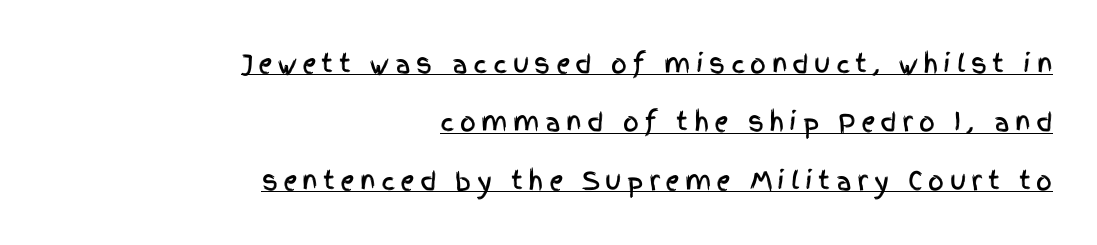
The image shows 25 px text type, upright; set right-aligned, loose line spacing (2.34x), unusually wide letter spacing (+0.21 em), underlined.
